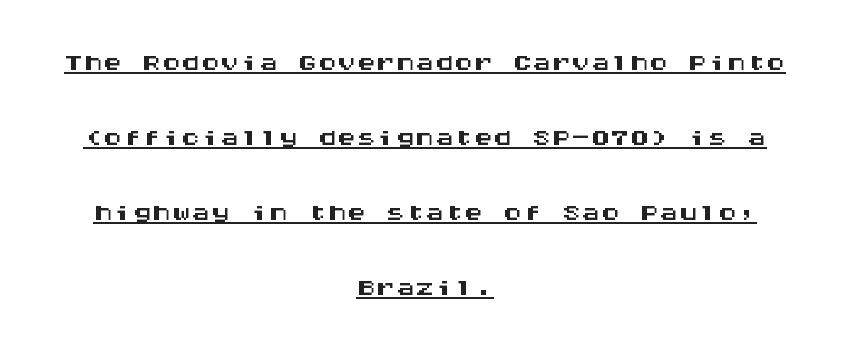
Notice how the passage keeps no hard edge, just a central spine. A baseline rule has been typeset under these characters. Loosely led — the rows are spread out. The type family on display is of the sans-serif kind.
